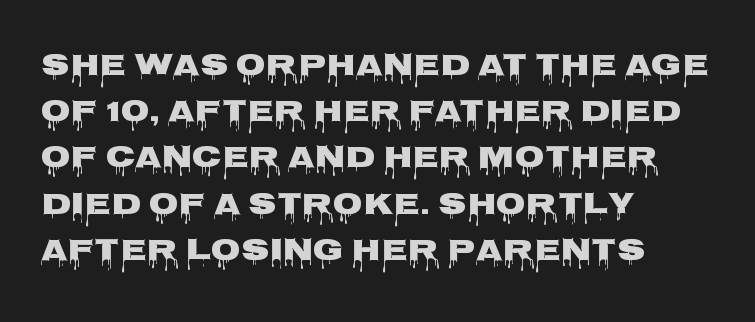
The face used here is proportionally spaced, like ordinary book or web type. Between one letter and the next there's only the usual sliver of space. Designer's note — italics off, roman on. Nothing sits at the stroke ends, so this counts as sans-serif. Glance below the letters and you will spot only blank space. The ragged edge is on the right, which tells us the setting is flush left.
